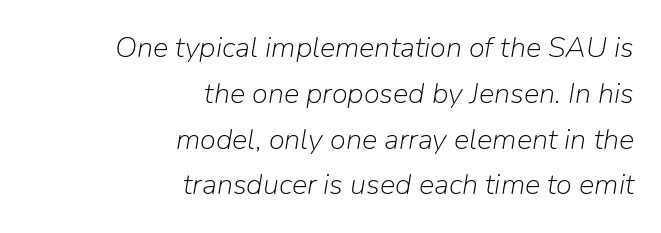
Leading: standard. The glyphs are unaccompanied by any horizontal stroke below them. How are the letters spaced? Ordinarily, with no added tracking. Slanted lettering throughout. Weight: in the light-to-regular range.
